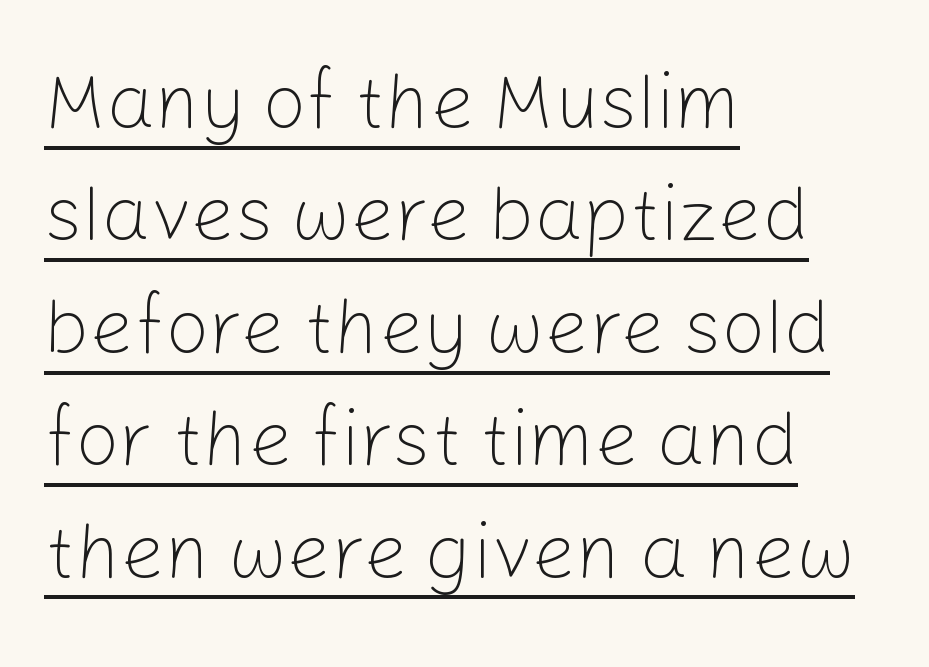
This is roman type, the default non-slanted kind. The paragraph has a hard left edge and a soft right edge. Letter spacing: default. Varying glyph widths throughout — classic text-font behaviour. Leading matches the norm, producing a regular column.
